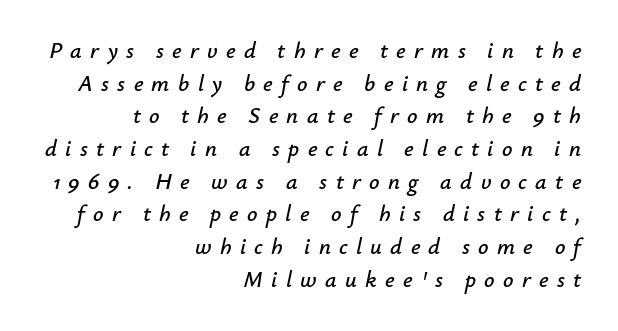
{"italic": "yes", "lean": "right", "slant_degrees": 12, "underline": "no", "align": "right", "line_spacing": "normal", "line_spacing_ratio": 1.42, "letter_spacing": "wide", "letter_spacing_em": 0.36, "glyph_px": 23}
